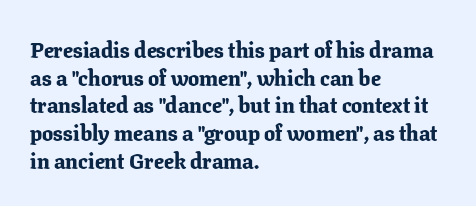
These words are printed bold, with thick strokes throughout. The string is rendered with underlining switched off. What's the leading like? Ordinary, nothing unusual. Tracking value appears to be zero — textbook default spacing. This rendering uses left alignment, leaving the right contour irregular. Every stem runs plumb, perpendicular to the baseline.
